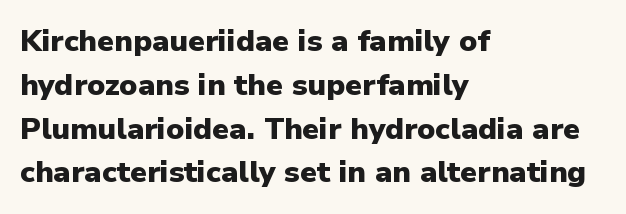
{"serif": "no", "italic": "no", "bold": "yes", "weight": "heavy", "width": "normal", "stroke_contrast": "low", "x_height": "medium", "monospaced": "no", "underline": "no", "align": "left", "line_spacing": "normal", "line_spacing_ratio": 1.46, "letter_spacing": "normal", "letter_spacing_em": 0.0, "glyph_px": 30}
